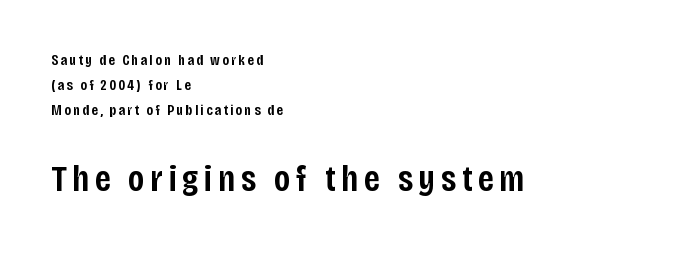
{"serif": "no", "italic": "no", "bold": "semi", "weight": "semibold", "width": "condensed", "stroke_contrast": "low", "x_height": "large", "monospaced": "no", "underline": "no", "align": "left", "line_spacing": "normal", "line_spacing_ratio": 1.68, "larger_block": "second", "size_ratio": 2.47, "glyph_px": 37}
